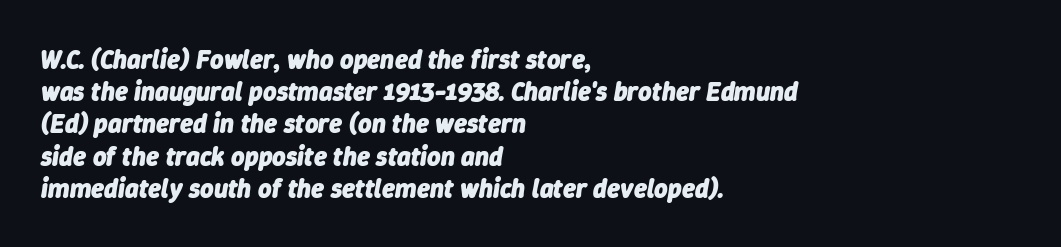
The image shows 26 px bold type, italic (leaning right); set left-aligned, line spacing 1.24x, normal letter spacing, not underlined.
